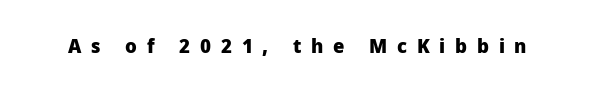
{"italic": "no", "bold": "yes", "underline": "no", "letter_spacing": "wide", "letter_spacing_em": 0.49, "glyph_px": 20}
